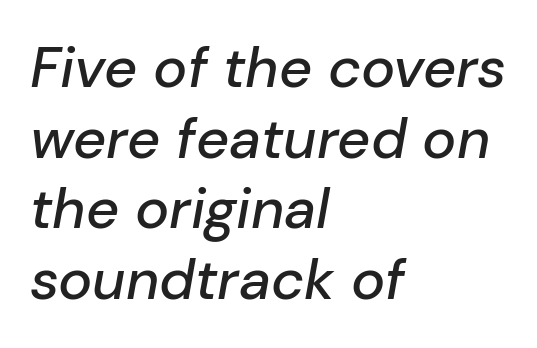
The image shows 57 px text type, italic (leaning right); set left-aligned, line spacing 1.24x, normal letter spacing, not underlined; low stroke contrast and a medium x-height.
